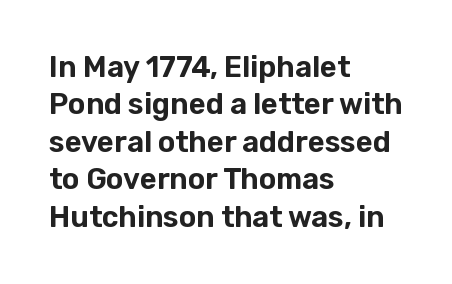
{"serif": "no", "italic": "no", "width": "normal", "stroke_contrast": "low", "x_height": "medium", "monospaced": "no", "underline": "no", "align": "left", "line_spacing": "normal", "line_spacing_ratio": 1.29, "letter_spacing": "normal", "letter_spacing_em": 0.0, "glyph_px": 29}
